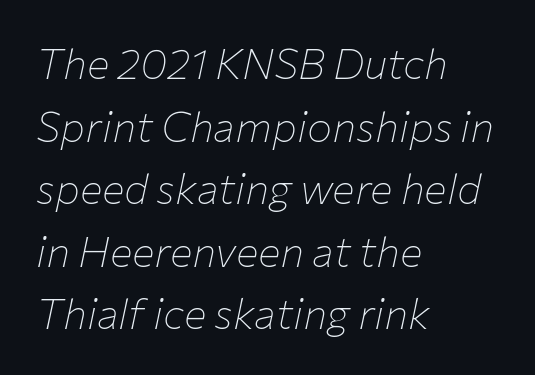
The image shows 42 px thin type, italic (leaning right); set left-aligned, normal line spacing (1.49x), normal letter spacing, not underlined; low stroke contrast and a medium x-height.
